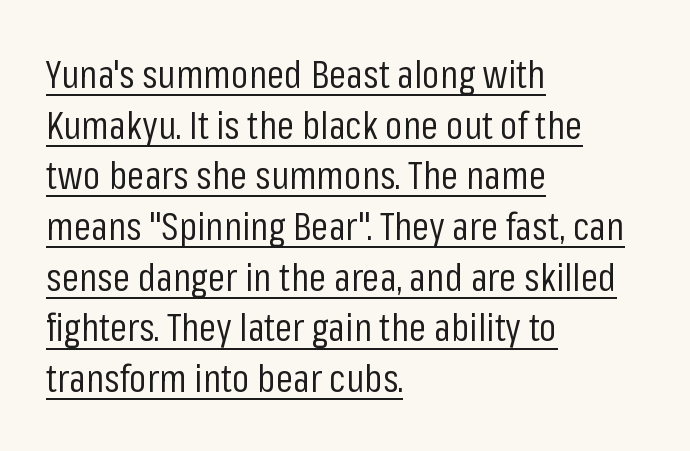
{"serif": "no", "italic": "no", "bold": "no", "weight": "regular", "width": "condensed", "stroke_contrast": "low", "x_height": "medium", "monospaced": "no", "underline": "yes", "align": "left", "line_spacing": "normal", "line_spacing_ratio": 1.3, "letter_spacing": "normal", "letter_spacing_em": 0.0, "glyph_px": 39}
